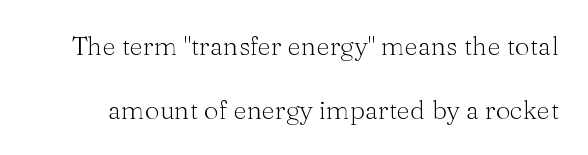
Does the lettering tilt? It doesn't — this is upright. The baseline area is clear. The passage shown has conventional tracking throughout. The characters are drawn with everyday or finer stroke widths.
